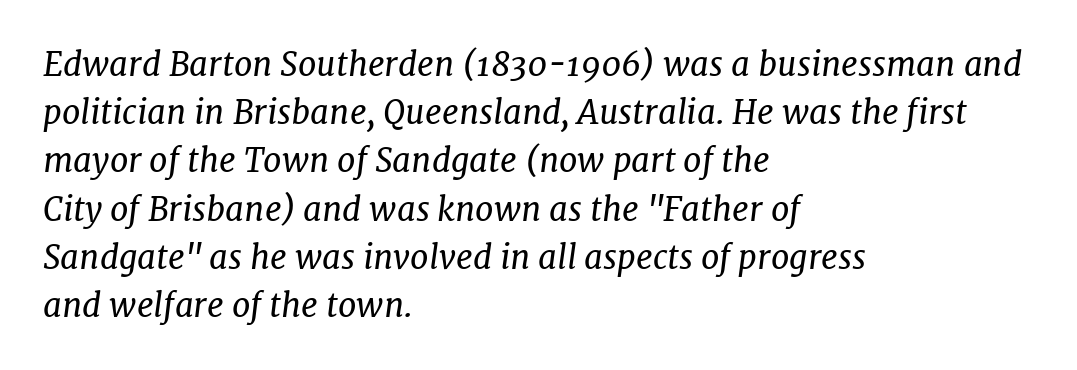
A clean baseline with only descenders dipping below it. These lines are composed in type with serifs. The type is set solid horizontally, with unmodified tracking. In terms of posture, this sample is oblique.
